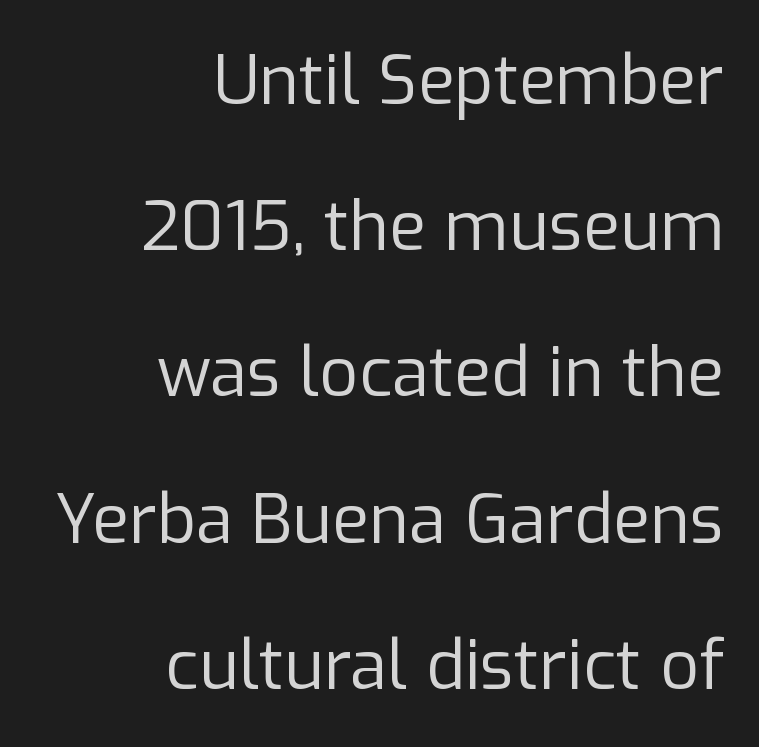
Does the type have serifs? No, each stem ends abruptly. Stroke thickness stays within the range of a standard reading face or lighter. How are the letters spaced? Ordinarily, with no added tracking. Only glyphs here, with clear space below each row. Posture: upright roman.
